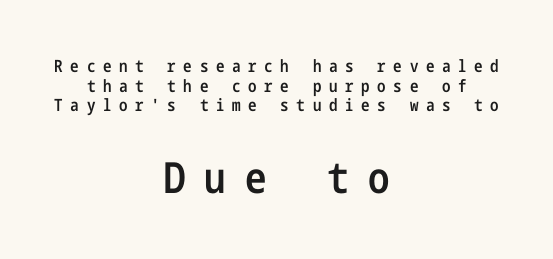
The image shows 43 px semibold, condensed sans-serif type, upright; set centered, line spacing 1.16x, unusually wide letter spacing (+0.45 em), not underlined; the second (bottom) block is 2.53x larger; low stroke contrast and a medium x-height.
